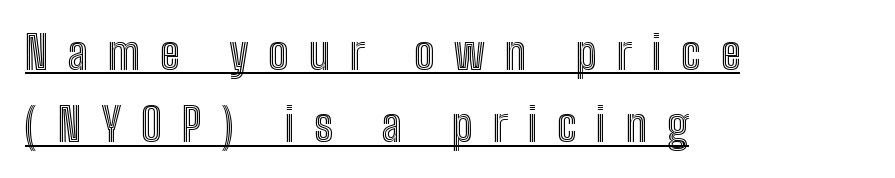
The image shows 45 px condensed type, upright; set left-aligned, normal line spacing (1.61x), unusually wide letter spacing (+0.44 em), underlined; a medium x-height.
